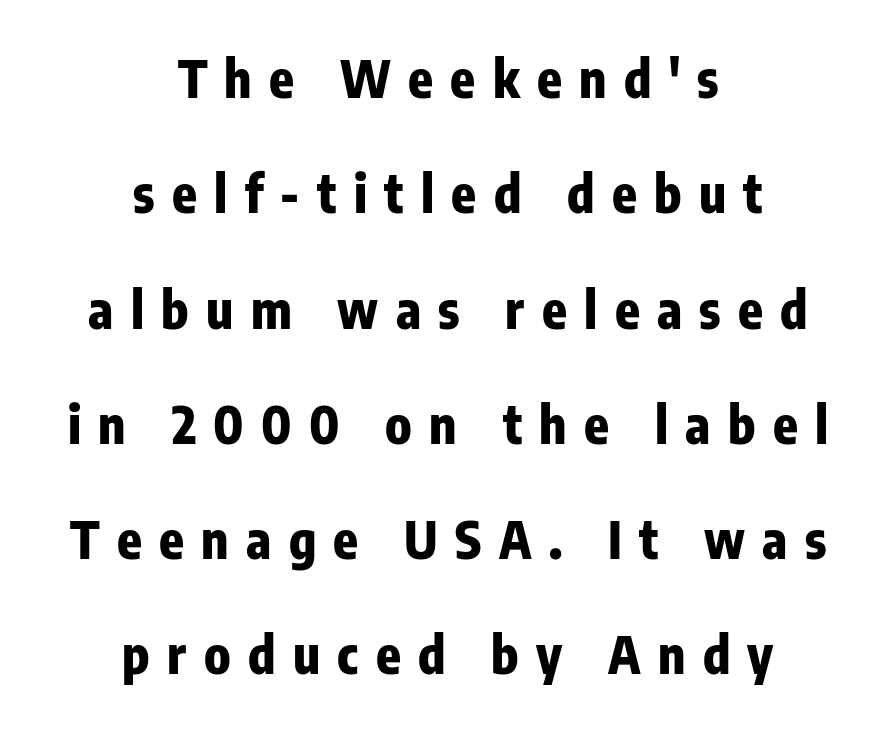
Q: Is the text bold? A: Yes.
Q: Is the text italic (slanted)? A: No, it is upright.
Q: Is the typeface a serif or a sans-serif typeface? A: Sans-serif.
Q: Is the text underlined? A: No.
Q: How is the paragraph aligned? A: Centered.
Q: Is the spacing between letters normal or unusually wide? A: Unusually wide.
Q: Is the spacing between lines tight, normal or loose? A: Loose.
Q: Width (condensed, normal, or wide)? A: Condensed.
Q: Stroke contrast? A: Low.
Q: x-height? A: Medium.
Q: Monospaced? A: No.
